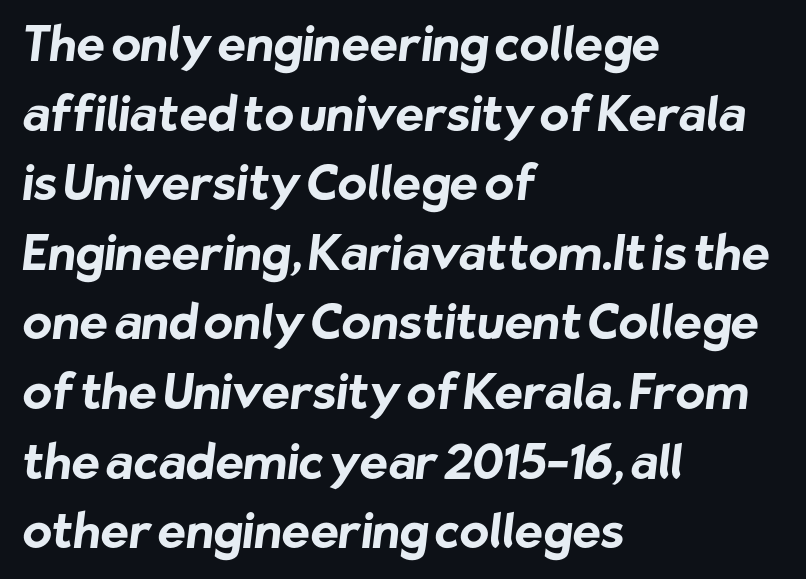
Q: Is the text bold? A: Yes.
Q: Is the typeface a serif or a sans-serif typeface? A: Sans-serif.
Q: Is the text underlined? A: No.
Q: How is the paragraph aligned? A: Left-aligned.
Q: Is the spacing between letters normal or unusually wide? A: Normal.
Q: Is the spacing between lines tight, normal or loose? A: Normal.
Q: Width (condensed, normal, or wide)? A: Normal.
Q: Stroke contrast? A: Low.
Q: x-height? A: Medium.
Q: Monospaced? A: No.
